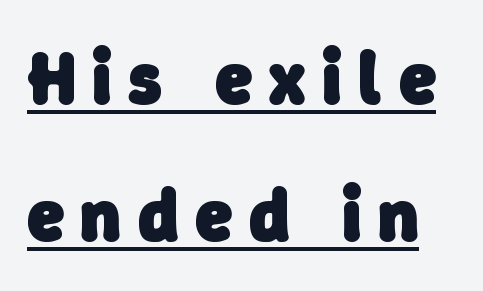
Q: Is the text bold? A: Yes.
Q: Is the typeface a serif or a sans-serif typeface? A: Sans-serif.
Q: Is the text underlined? A: Yes.
Q: Is the spacing between letters normal or unusually wide? A: Unusually wide.
Q: Width (condensed, normal, or wide)? A: Normal.
Q: Stroke contrast? A: Low.
Q: x-height? A: Medium.
Q: Monospaced? A: No.
